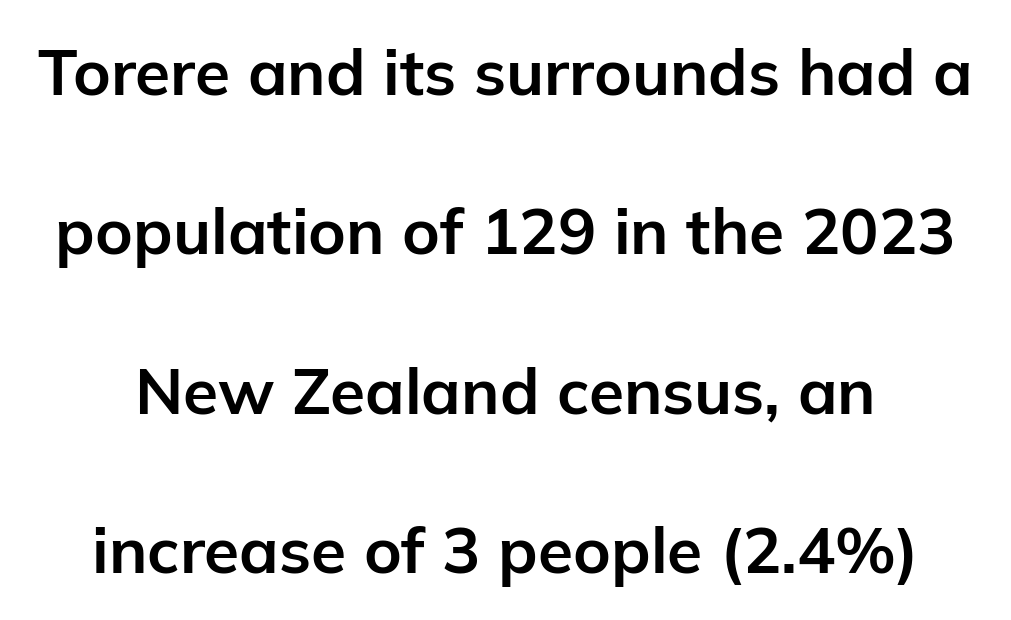
{"serif": "no", "italic": "no", "bold": "yes", "weight": "bold", "width": "normal", "stroke_contrast": "low", "x_height": "medium", "monospaced": "no", "underline": "no", "line_spacing": "loose", "line_spacing_ratio": 2.49, "letter_spacing": "normal", "letter_spacing_em": 0.0, "glyph_px": 64}
